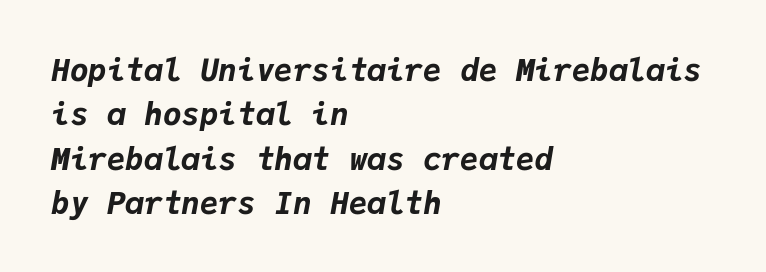
{"italic": "yes", "lean": "right", "slant_degrees": 9, "bold": "yes", "weight": "bold", "width": "normal", "stroke_contrast": "low", "x_height": "medium", "monospaced": "yes", "underline": "no", "align": "left", "line_spacing": "normal", "line_spacing_ratio": 1.43, "letter_spacing": "normal", "letter_spacing_em": 0.0, "glyph_px": 31}
